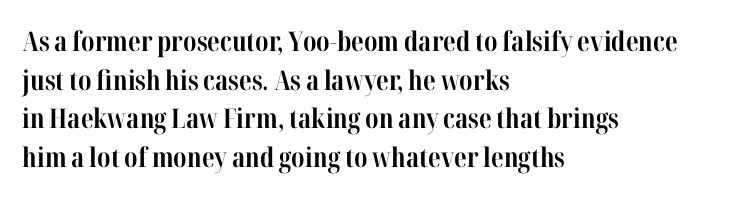
The glyphs are unaccompanied by any horizontal stroke below them. Alignment: flush left. Its strokes are broad and dark, the hallmark of bold type. Designer's note — italics off, roman on.
